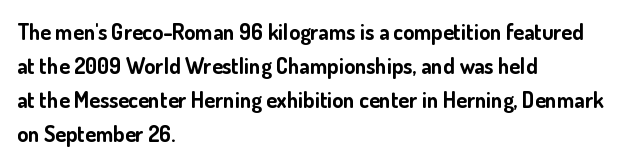
Q: Is the text bold? A: Yes.
Q: Is the text italic (slanted)? A: No, it is upright.
Q: Is the text underlined? A: No.
Q: How is the paragraph aligned? A: Left-aligned.
Q: Is the spacing between letters normal or unusually wide? A: Normal.
Q: Is the spacing between lines tight, normal or loose? A: Normal.
